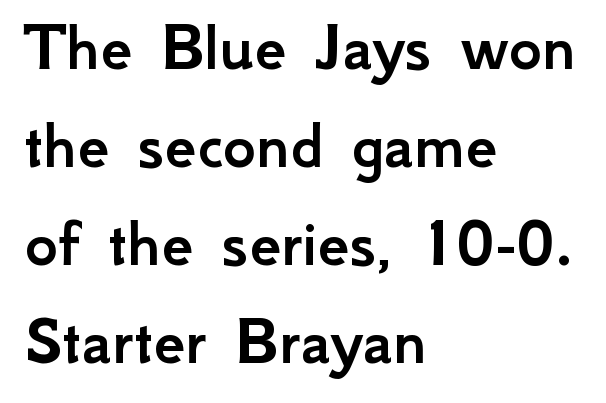
Q: Is the text italic (slanted)? A: No, it is upright.
Q: Is the typeface a serif or a sans-serif typeface? A: Sans-serif.
Q: Is the text underlined? A: No.
Q: How is the paragraph aligned? A: Left-aligned.
Q: Is the spacing between letters normal or unusually wide? A: Normal.
Q: Is the spacing between lines tight, normal or loose? A: Normal.
Q: Width (condensed, normal, or wide)? A: Normal.
Q: Stroke contrast? A: Low.
Q: x-height? A: Small.
Q: Monospaced? A: No.
